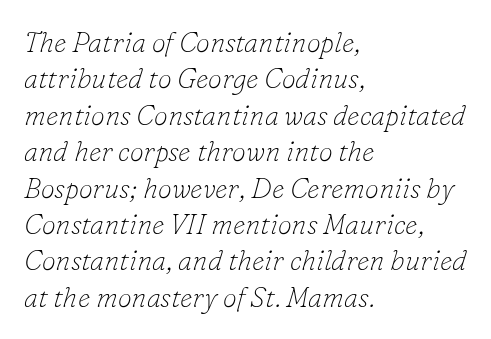
Q: Is the text bold? A: No.
Q: Is the text italic (slanted)? A: Yes, it leans right by about 16 degrees.
Q: Is the typeface a serif or a sans-serif typeface? A: Serif.
Q: Is the text underlined? A: No.
Q: How is the paragraph aligned? A: Left-aligned.
Q: Is the spacing between letters normal or unusually wide? A: Normal.
Q: Is the spacing between lines tight, normal or loose? A: Normal.
Q: Width (condensed, normal, or wide)? A: Normal.
Q: Stroke contrast? A: Low.
Q: x-height? A: Small.
Q: Monospaced? A: No.
